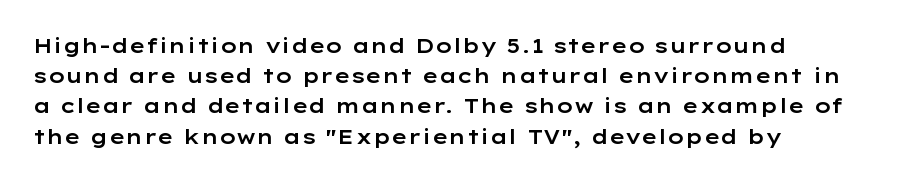
Q: Is the text italic (slanted)? A: No, it is upright.
Q: Is the text underlined? A: No.
Q: How is the paragraph aligned? A: Left-aligned.
Q: Is the spacing between letters normal or unusually wide? A: Normal.
Q: Is the spacing between lines tight, normal or loose? A: Normal.
